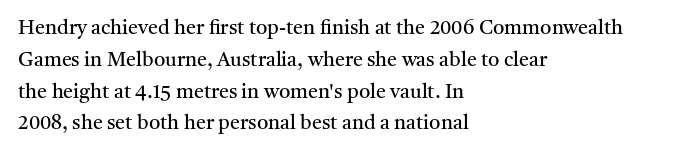
This is not heavy type; no bold has been used. Tracking here is standard; glyphs follow each other at the usual distance. Horizontal bands of white between lines are of average thickness. Underlining? Definitely not there. A student would call this left alignment; a typographer would say flush left, rag right.
